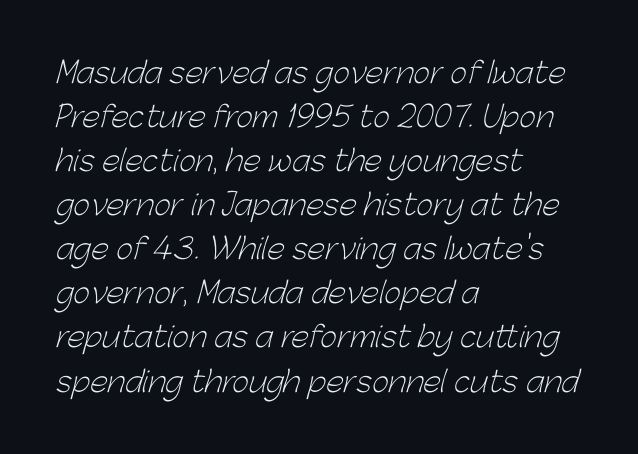
Q: Is the text bold? A: No.
Q: Is the typeface a serif or a sans-serif typeface? A: Sans-serif.
Q: Is the text underlined? A: No.
Q: How is the paragraph aligned? A: Left-aligned.
Q: Is the spacing between letters normal or unusually wide? A: Normal.
Q: Is the spacing between lines tight, normal or loose? A: Normal.
Q: Width (condensed, normal, or wide)? A: Normal.
Q: Stroke contrast? A: Low.
Q: x-height? A: Medium.
Q: Monospaced? A: No.
